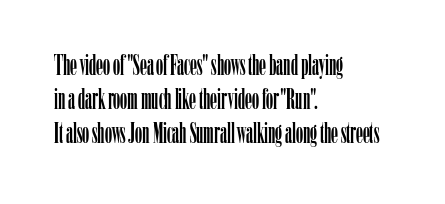
Q: Is the text italic (slanted)? A: No, it is upright.
Q: Is the typeface a serif or a sans-serif typeface? A: Serif.
Q: Is the text underlined? A: No.
Q: How is the paragraph aligned? A: Left-aligned.
Q: Is the spacing between letters normal or unusually wide? A: Normal.
Q: Width (condensed, normal, or wide)? A: Condensed.
Q: Stroke contrast? A: Low.
Q: x-height? A: Medium.
Q: Monospaced? A: No.
